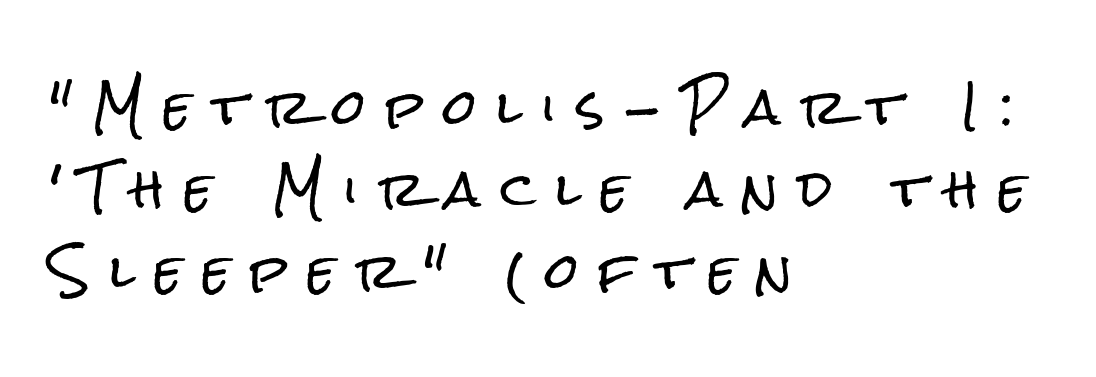
Q: Is the text italic (slanted)? A: No, it is upright.
Q: Is the typeface a serif or a sans-serif typeface? A: Sans-serif.
Q: Is the text underlined? A: No.
Q: How is the paragraph aligned? A: Left-aligned.
Q: Is the spacing between letters normal or unusually wide? A: Unusually wide.
Q: Width (condensed, normal, or wide)? A: Condensed.
Q: Stroke contrast? A: Low.
Q: x-height? A: Medium.
Q: Monospaced? A: No.
